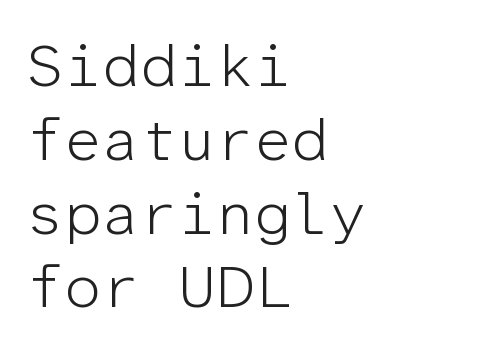
Q: Is the text bold? A: No.
Q: Is the text italic (slanted)? A: No, it is upright.
Q: Is the typeface a serif or a sans-serif typeface? A: Sans-serif.
Q: Is the text underlined? A: No.
Q: How is the paragraph aligned? A: Left-aligned.
Q: Is the spacing between letters normal or unusually wide? A: Normal.
Q: Width (condensed, normal, or wide)? A: Normal.
Q: Stroke contrast? A: Low.
Q: x-height? A: Medium.
Q: Monospaced? A: Yes.
